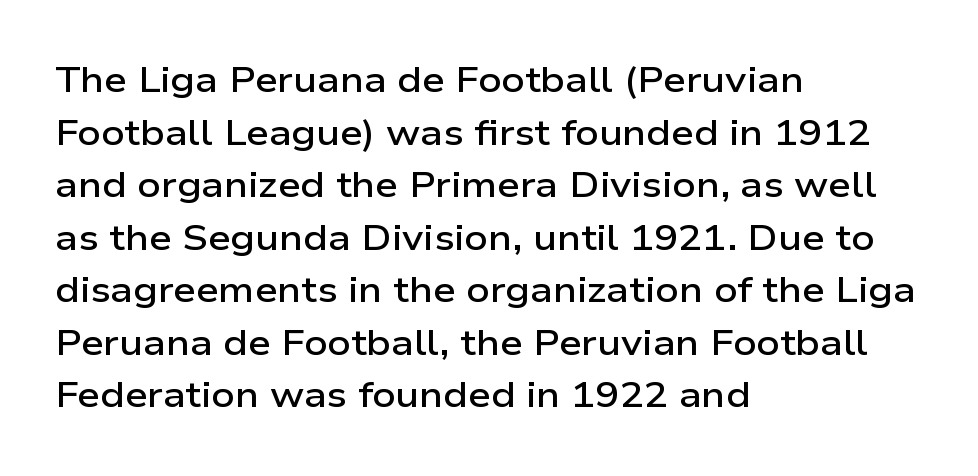
Q: Is the text bold? A: Semi-bold.
Q: Is the text italic (slanted)? A: No, it is upright.
Q: Is the typeface a serif or a sans-serif typeface? A: Sans-serif.
Q: Is the text underlined? A: No.
Q: How is the paragraph aligned? A: Left-aligned.
Q: Is the spacing between letters normal or unusually wide? A: Normal.
Q: Is the spacing between lines tight, normal or loose? A: Normal.
Q: Width (condensed, normal, or wide)? A: Wide.
Q: Stroke contrast? A: Low.
Q: x-height? A: Medium.
Q: Monospaced? A: No.
